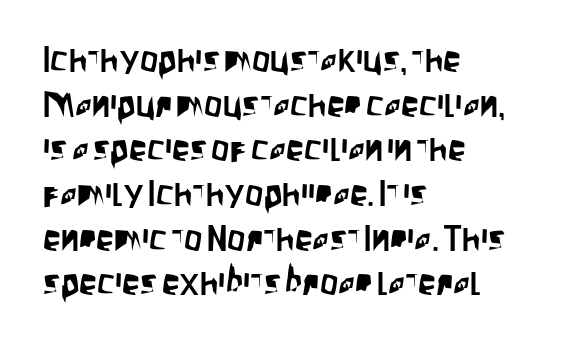
{"serif": "no", "italic": "no", "width": "condensed", "stroke_contrast": "low", "x_height": "large", "monospaced": "no", "underline": "no", "align": "left", "line_spacing_ratio": 1.24, "letter_spacing": "normal", "letter_spacing_em": 0.0, "glyph_px": 36}
